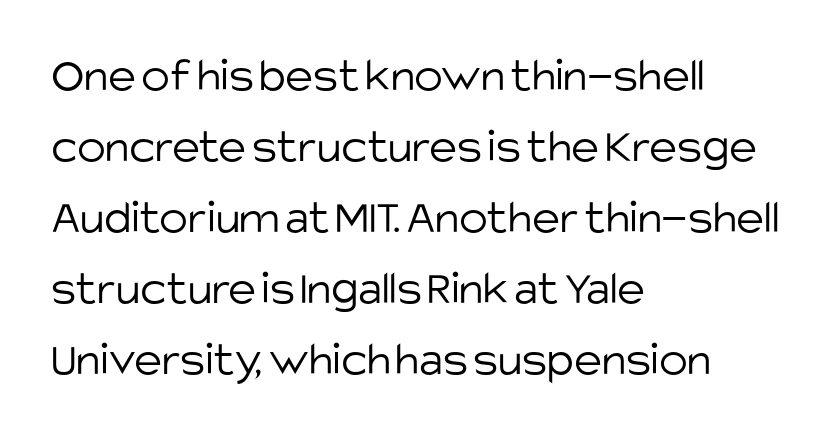
{"serif": "no", "italic": "no", "bold": "no", "weight": "light", "width": "normal", "stroke_contrast": "low", "x_height": "large", "monospaced": "no", "underline": "no", "align": "left", "line_spacing": "normal", "line_spacing_ratio": 1.48, "letter_spacing": "normal", "letter_spacing_em": 0.0, "glyph_px": 48}
